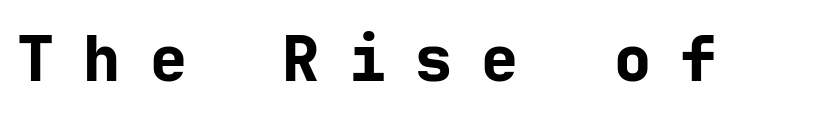
{"serif": "no", "italic": "no", "bold": "yes", "weight": "bold", "width": "normal", "stroke_contrast": "low", "x_height": "medium", "underline": "no", "letter_spacing": "wide", "letter_spacing_em": 0.47, "glyph_px": 62}
